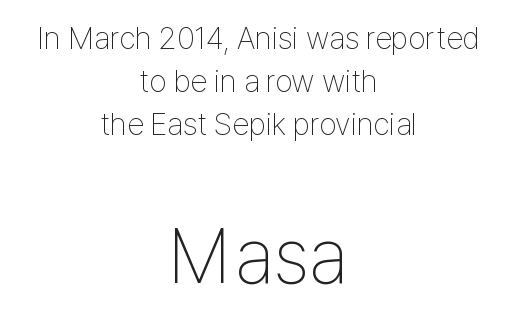
The image shows 77 px thin, condensed sans-serif type, upright; set centered, normal line spacing (1.38x), normal letter spacing, not underlined; the second (bottom) block is 2.48x larger; low stroke contrast and a medium x-height.
